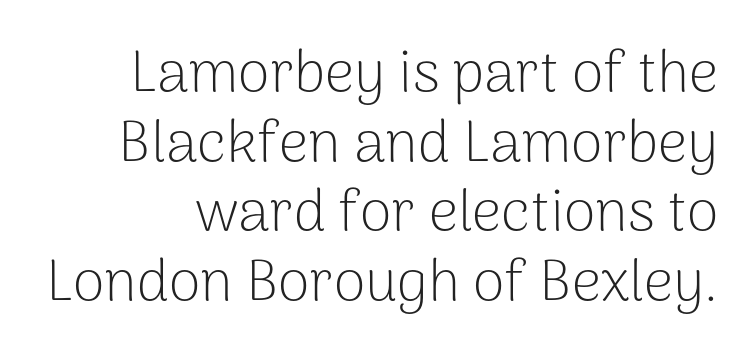
The image shows 58 px light sans-serif type, upright; set line spacing 1.2x, normal letter spacing, not underlined; low stroke contrast and a medium x-height.
